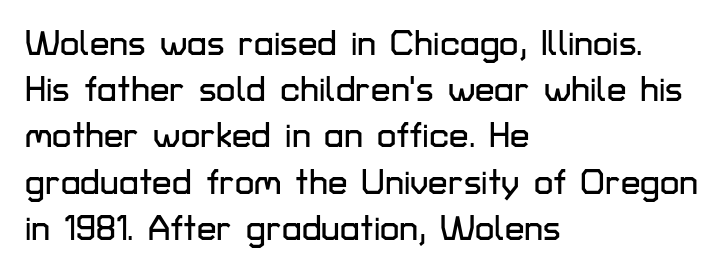
Q: Is the text italic (slanted)? A: No, it is upright.
Q: Is the typeface a serif or a sans-serif typeface? A: Sans-serif.
Q: Is the text underlined? A: No.
Q: How is the paragraph aligned? A: Left-aligned.
Q: Is the spacing between letters normal or unusually wide? A: Normal.
Q: Is the spacing between lines tight, normal or loose? A: Normal.
Q: Width (condensed, normal, or wide)? A: Normal.
Q: Stroke contrast? A: Low.
Q: x-height? A: Medium.
Q: Monospaced? A: No.
